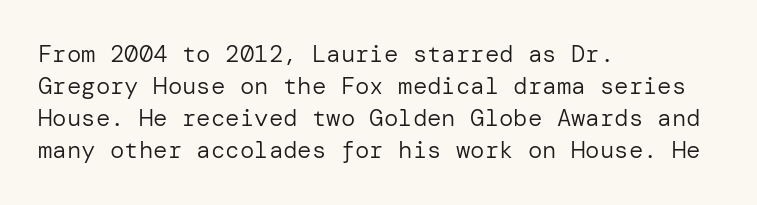
{"italic": "no", "bold": "no", "underline": "no", "align": "left", "line_spacing": "normal", "line_spacing_ratio": 1.34, "letter_spacing": "normal", "letter_spacing_em": 0.0, "glyph_px": 24}
